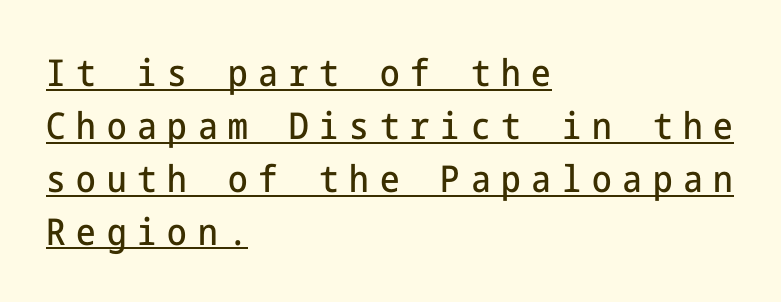
{"serif": "no", "italic": "no", "width": "condensed", "stroke_contrast": "low", "x_height": "medium", "underline": "yes", "align": "left", "line_spacing": "normal", "line_spacing_ratio": 1.43, "letter_spacing": "wide", "letter_spacing_em": 0.29, "glyph_px": 37}
